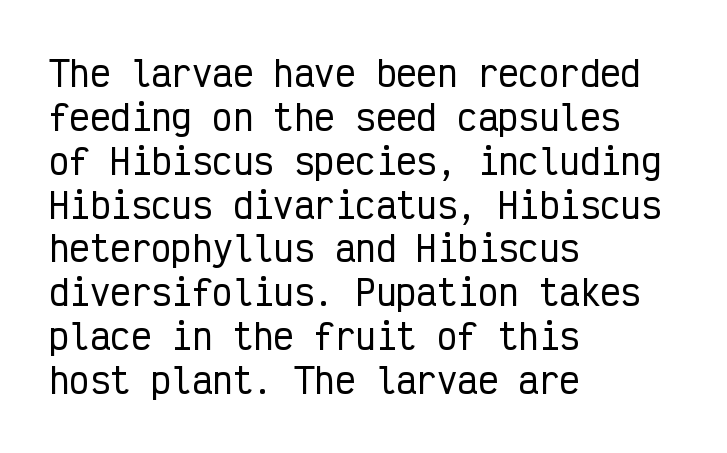
The leading is moderate, giving the passage an even texture. A roman cut, with each character standing at attention. Is this a fixed-width face? Yes — each glyph sits in an identical cell. In CSS terms this would be text-align: left. Has an underline been added? It has not. This sample uses a sans-serif face.
